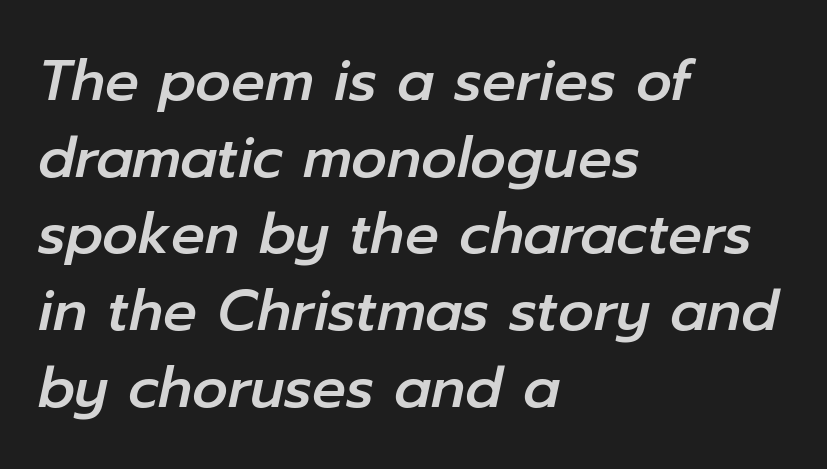
{"italic": "yes", "lean": "right", "slant_degrees": 12, "width": "normal", "stroke_contrast": "low", "x_height": "medium", "monospaced": "no", "underline": "no", "align": "left", "line_spacing": "normal", "line_spacing_ratio": 1.37, "letter_spacing": "normal", "letter_spacing_em": 0.0, "glyph_px": 56}
